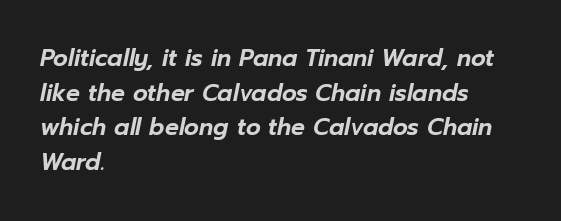
The image shows 23 px text type, italic (leaning right); set left-aligned, normal line spacing (1.51x), normal letter spacing, not underlined.
